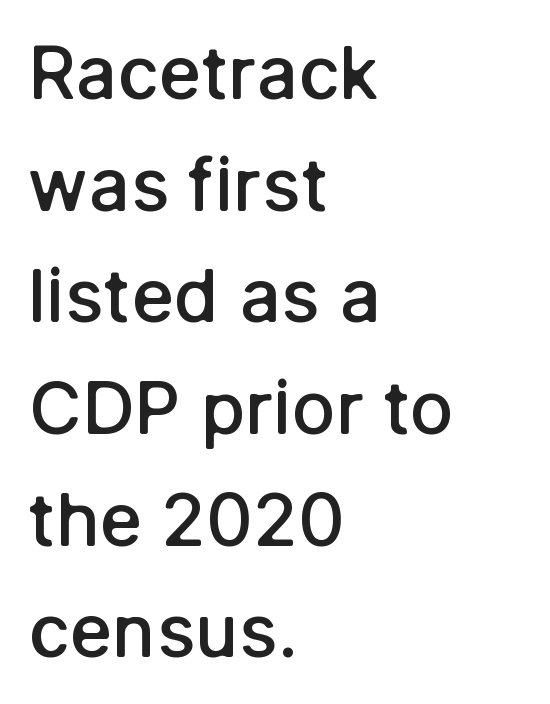
Is this a fixed-width face? No — the glyphs have proportional, varying widths. Reading down the block, your eye returns to a fixed left position each line. Weight check: semibold — heavier than regular, not quite bold. Quick note: interline space is typical. The face used here is rendered with its standard letterfit. Each row of text sits above clean, open space.
